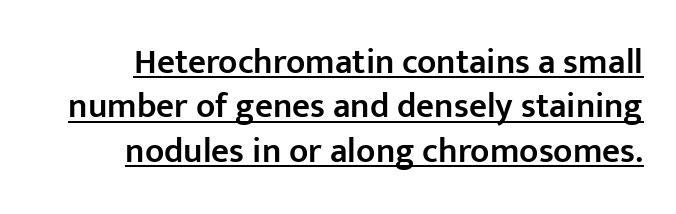
Q: Is the text bold? A: Semi-bold.
Q: Is the text italic (slanted)? A: No, it is upright.
Q: Is the typeface a serif or a sans-serif typeface? A: Sans-serif.
Q: Is the text underlined? A: Yes.
Q: How is the paragraph aligned? A: Right-aligned.
Q: Is the spacing between letters normal or unusually wide? A: Normal.
Q: Is the spacing between lines tight, normal or loose? A: Normal.
Q: Width (condensed, normal, or wide)? A: Normal.
Q: Stroke contrast? A: Low.
Q: x-height? A: Medium.
Q: Monospaced? A: No.
